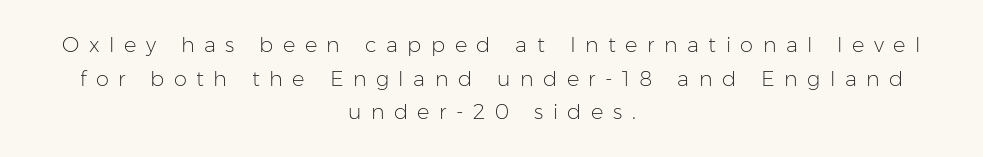
{"italic": "no", "bold": "no", "underline": "no", "align": "center", "line_spacing": "normal", "line_spacing_ratio": 1.6, "letter_spacing": "wide", "letter_spacing_em": 0.45, "glyph_px": 21}
